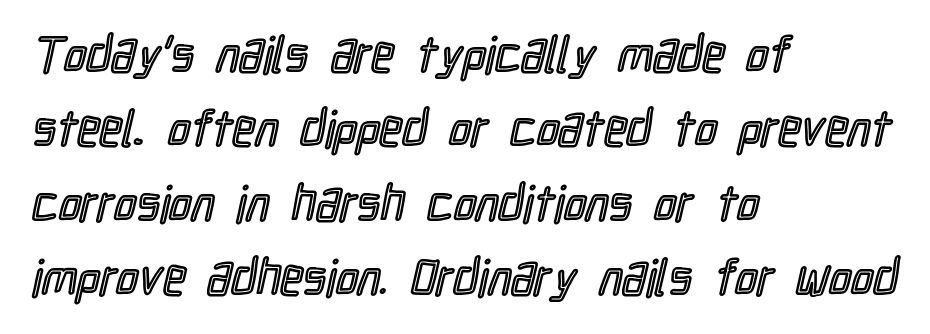
Q: Is the text italic (slanted)? A: Yes.
Q: Is the text underlined? A: No.
Q: How is the paragraph aligned? A: Left-aligned.
Q: Is the spacing between letters normal or unusually wide? A: Normal.
Q: Is the spacing between lines tight, normal or loose? A: Normal.
Q: Width (condensed, normal, or wide)? A: Condensed.
Q: x-height? A: Medium.
Q: Monospaced? A: No.
